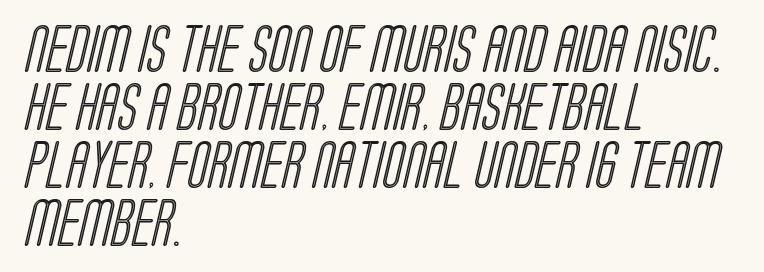
These lines stack with their left ends in a neat column. Think of a printed novel: that variable character pitch is what you see here. Glyph-to-glyph distance matches everyday printed text. Descender tails drop into unmarked territory.
